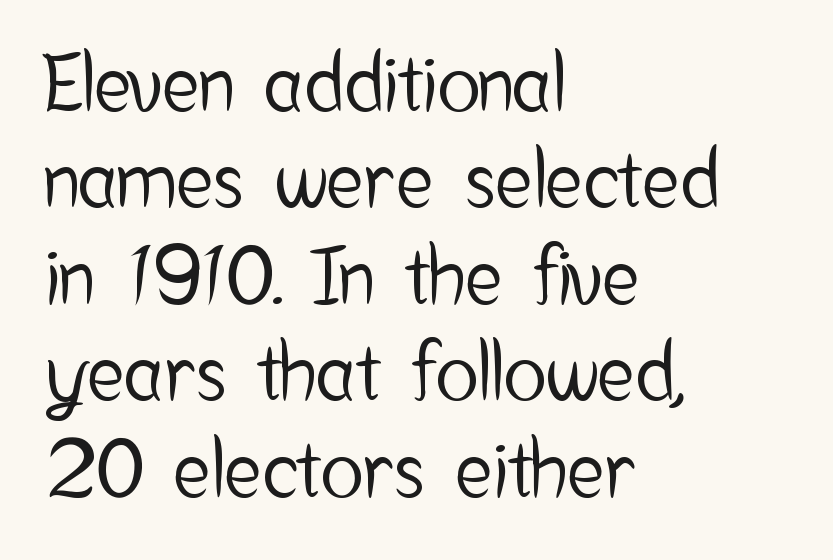
Q: Is the text italic (slanted)? A: No, it is upright.
Q: Is the typeface a serif or a sans-serif typeface? A: Sans-serif.
Q: Is the text underlined? A: No.
Q: How is the paragraph aligned? A: Left-aligned.
Q: Is the spacing between letters normal or unusually wide? A: Normal.
Q: Width (condensed, normal, or wide)? A: Condensed.
Q: Stroke contrast? A: Low.
Q: x-height? A: Medium.
Q: Monospaced? A: No.
